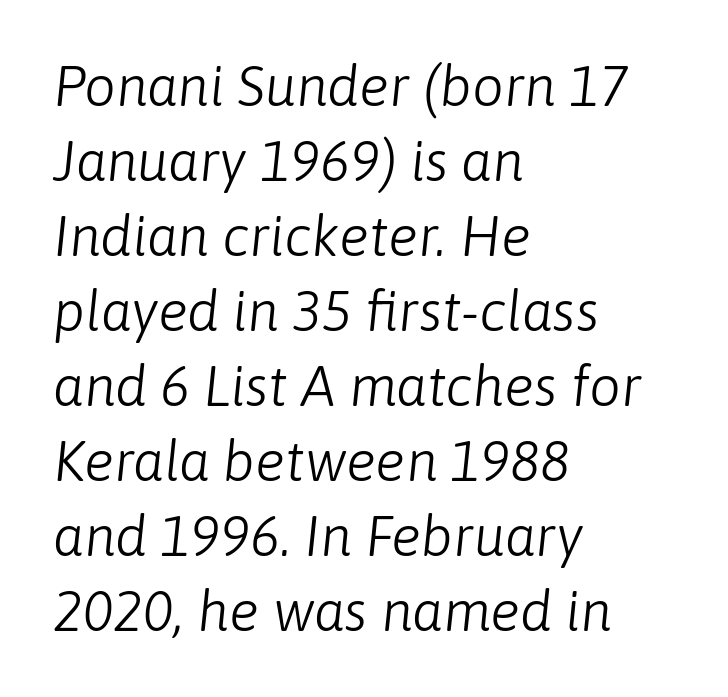
Q: Is the text bold? A: No.
Q: Is the text italic (slanted)? A: Yes, it leans right by about 6 degrees.
Q: Is the text underlined? A: No.
Q: How is the paragraph aligned? A: Left-aligned.
Q: Is the spacing between letters normal or unusually wide? A: Normal.
Q: Is the spacing between lines tight, normal or loose? A: Normal.
Q: Width (condensed, normal, or wide)? A: Normal.
Q: Stroke contrast? A: Low.
Q: x-height? A: Medium.
Q: Monospaced? A: No.
